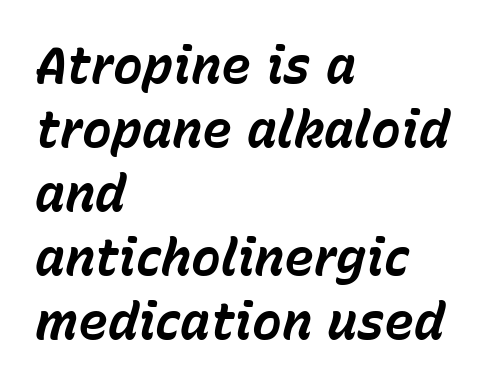
{"italic": "yes", "lean": "right", "slant_degrees": 15, "bold": "yes", "weight": "bold", "width": "normal", "stroke_contrast": "low", "x_height": "medium", "monospaced": "no", "underline": "no", "align": "left", "line_spacing": "normal", "line_spacing_ratio": 1.28, "letter_spacing": "normal", "letter_spacing_em": 0.0, "glyph_px": 50}
